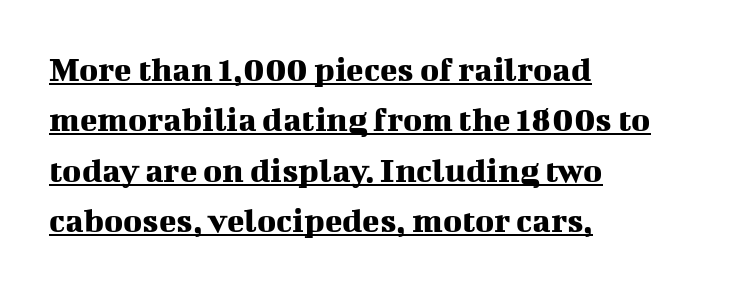
The image shows 36 px serif type, upright; set left-aligned, normal line spacing (1.4x), normal letter spacing, underlined; medium stroke contrast and a medium x-height.
